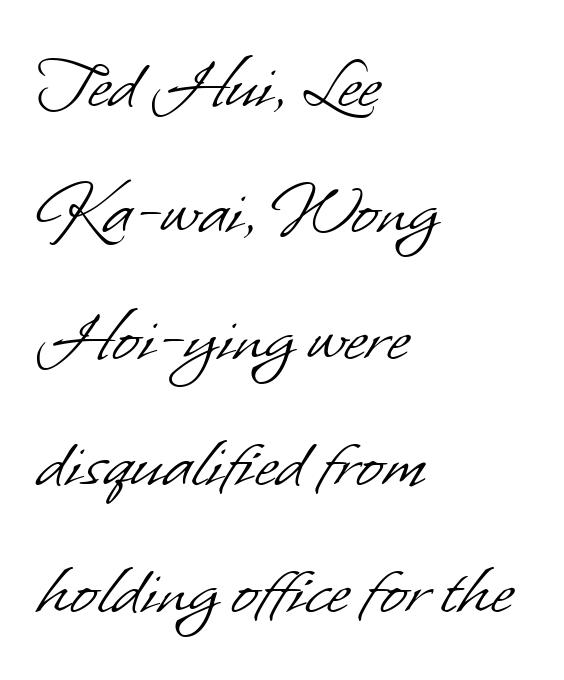
{"serif": "no", "bold": "no", "weight": "light", "width": "normal", "stroke_contrast": "low", "x_height": "small", "monospaced": "no", "underline": "no", "align": "left", "line_spacing": "normal", "line_spacing_ratio": 1.6, "letter_spacing": "normal", "letter_spacing_em": 0.0, "glyph_px": 79}
